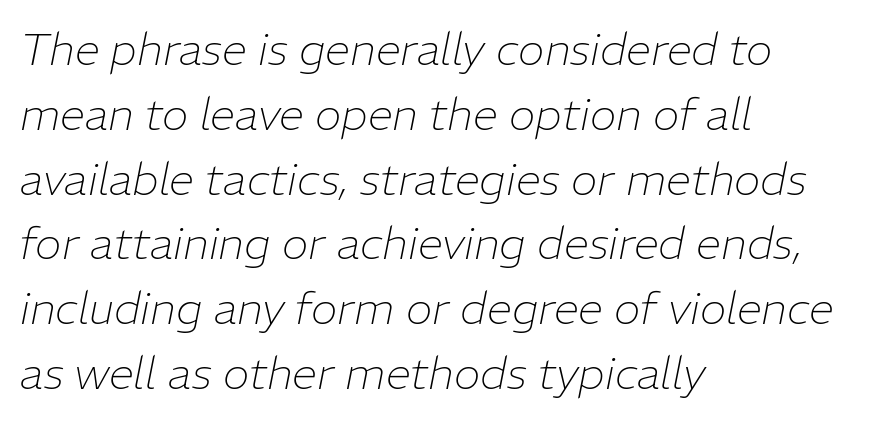
Q: Is the text bold? A: No.
Q: Is the text italic (slanted)? A: Yes, it leans right by about 11 degrees.
Q: Is the text underlined? A: No.
Q: How is the paragraph aligned? A: Left-aligned.
Q: Is the spacing between letters normal or unusually wide? A: Normal.
Q: Is the spacing between lines tight, normal or loose? A: Normal.
Q: Width (condensed, normal, or wide)? A: Normal.
Q: Stroke contrast? A: Low.
Q: x-height? A: Medium.
Q: Monospaced? A: No.
